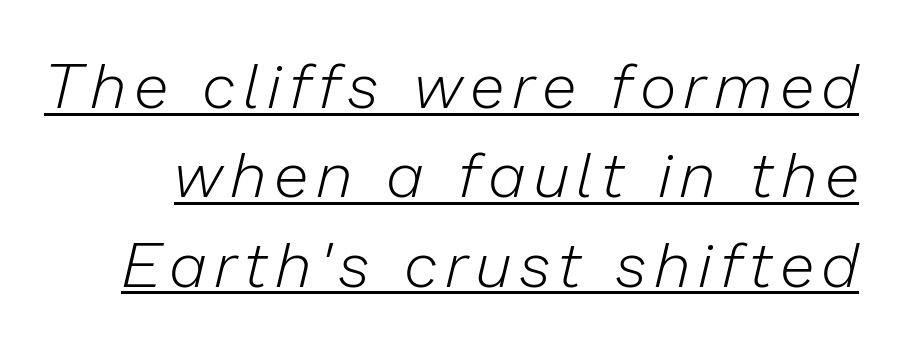
The designer left line spacing at the default. Check the space under the baseline: a stroke is drawn there. Yep, that's italic — everything's leaning. This sample has the flowing, uneven cadence of proportional lettering.
